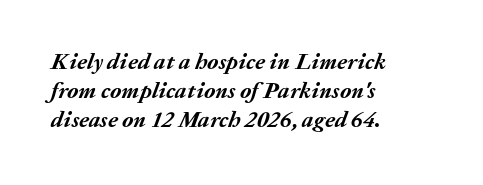
Q: Is the text bold? A: Yes.
Q: Is the text italic (slanted)? A: Yes, it leans right by about 20 degrees.
Q: Is the text underlined? A: No.
Q: How is the paragraph aligned? A: Left-aligned.
Q: Is the spacing between letters normal or unusually wide? A: Normal.
Q: Is the spacing between lines tight, normal or loose? A: Normal.
